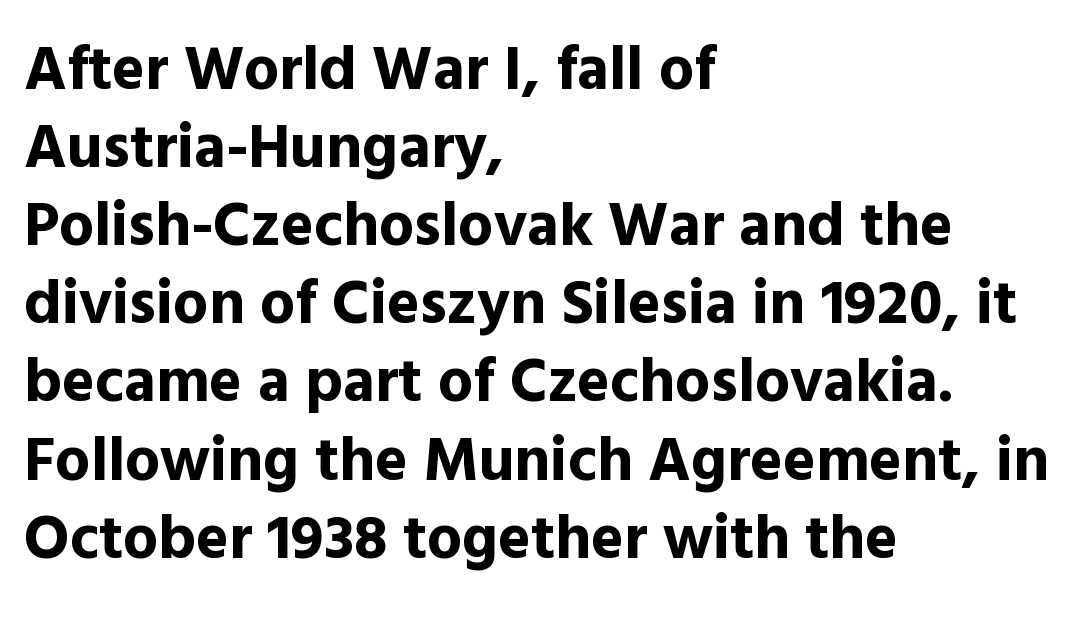
{"serif": "no", "italic": "no", "bold": "yes", "weight": "bold", "width": "normal", "x_height": "medium", "monospaced": "no", "underline": "no", "align": "left", "line_spacing": "normal", "line_spacing_ratio": 1.26, "letter_spacing": "normal", "letter_spacing_em": 0.0, "glyph_px": 62}
